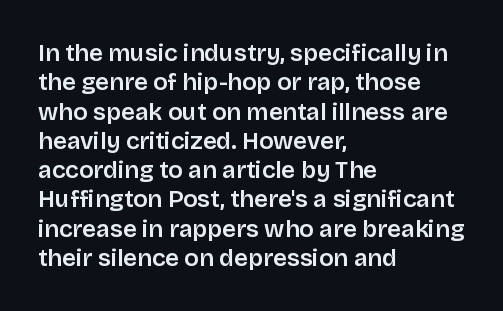
The image shows 24 px text type, upright; set left-aligned, line spacing 1.22x, normal letter spacing, not underlined.
